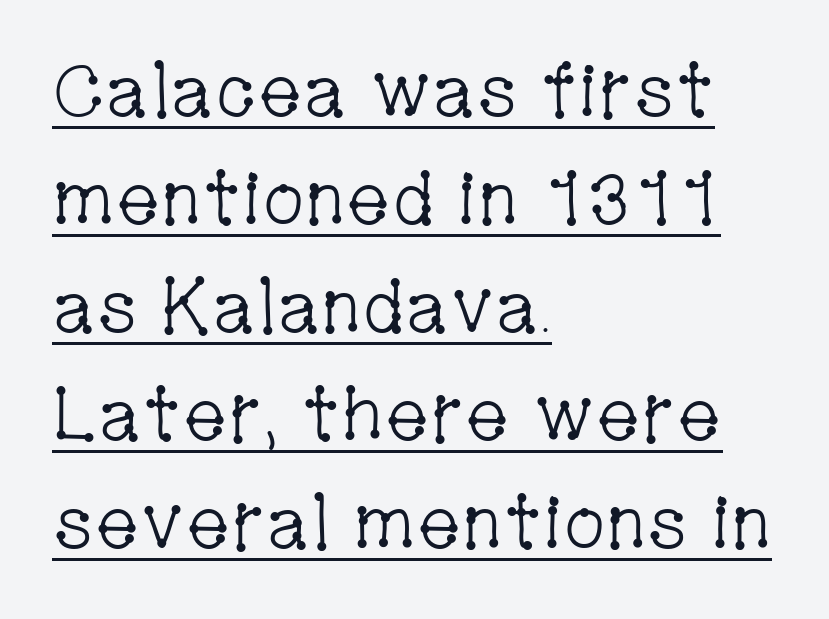
Classification — serif. The ragged edge is on the right, which tells us the setting is flush left. Bold? No — there's no thickening of the strokes. You could not count columns in this text — the font is proportionally spaced. Style check: upright. Spacing between characters is what you'd get straight out of the box.
